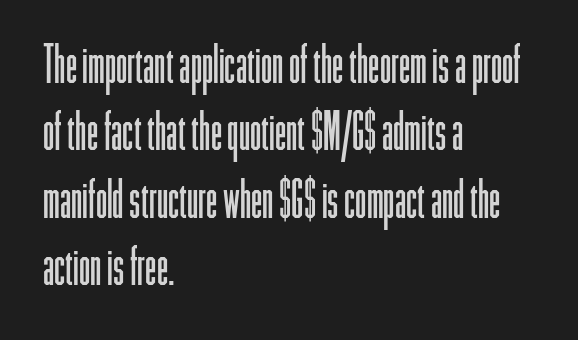
{"serif": "no", "italic": "no", "bold": "no", "weight": "light", "width": "condensed", "stroke_contrast": "low", "x_height": "medium", "monospaced": "no", "underline": "no", "align": "left", "line_spacing": "normal", "line_spacing_ratio": 1.32, "letter_spacing": "normal", "letter_spacing_em": 0.0, "glyph_px": 51}
